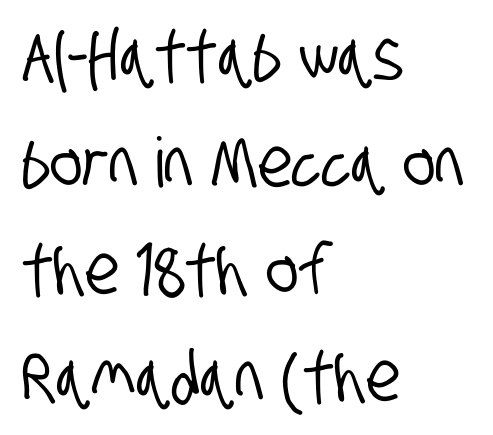
Q: Is the typeface a serif or a sans-serif typeface? A: Sans-serif.
Q: Is the text underlined? A: No.
Q: How is the paragraph aligned? A: Left-aligned.
Q: Is the spacing between letters normal or unusually wide? A: Normal.
Q: Is the spacing between lines tight, normal or loose? A: Normal.
Q: Width (condensed, normal, or wide)? A: Condensed.
Q: Stroke contrast? A: Low.
Q: x-height? A: Large.
Q: Monospaced? A: No.
